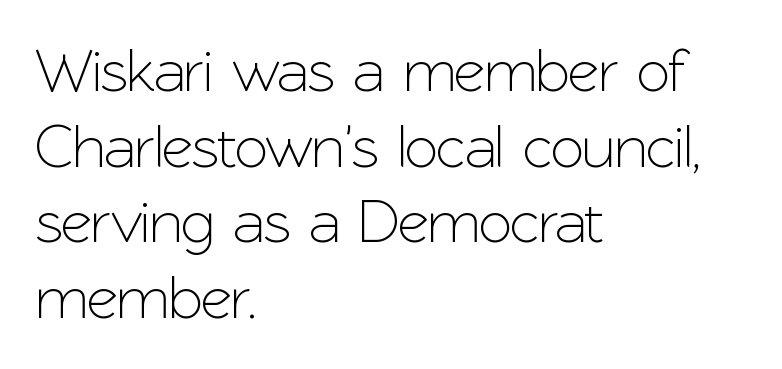
Q: Is the text italic (slanted)? A: No, it is upright.
Q: Is the typeface a serif or a sans-serif typeface? A: Sans-serif.
Q: Is the text underlined? A: No.
Q: How is the paragraph aligned? A: Left-aligned.
Q: Is the spacing between letters normal or unusually wide? A: Normal.
Q: Width (condensed, normal, or wide)? A: Normal.
Q: Stroke contrast? A: Low.
Q: x-height? A: Medium.
Q: Monospaced? A: No.
